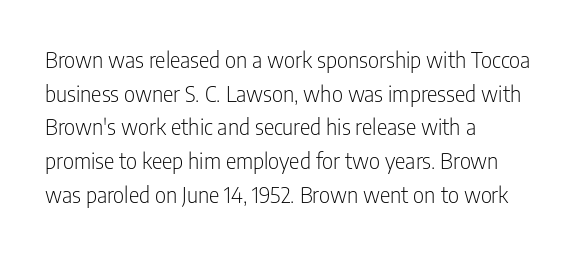
Unbolded letterforms with no extra heft. The letterforms sit shoulder to shoulder at normal distance. Line spacing here is normal. Glance below the letters and you will spot only blank space. Visually the block forms a straight wall on the left and a jagged coastline on the right.
